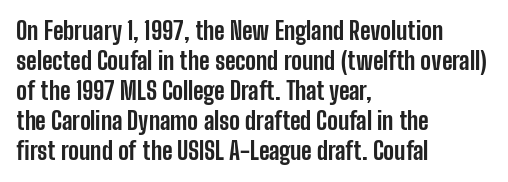
The characters look thick and weighty, a clear bold. Rows of type keep a routine distance in the vertical direction. Each word holds together tightly as a unit, with standard inter-letter gaps. Does the copy run flush right? No — it runs flush left. Beneath every word, the page is bare.
